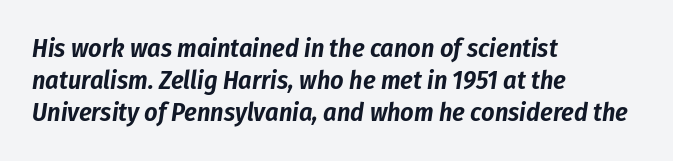
{"italic": "yes", "lean": "right", "slant_degrees": 8, "underline": "no", "align": "left", "line_spacing_ratio": 1.24, "letter_spacing": "normal", "letter_spacing_em": 0.0, "glyph_px": 26}
